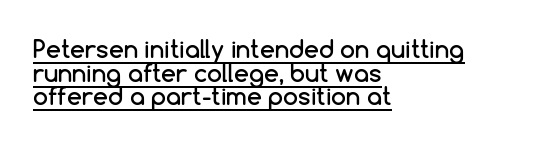
{"italic": "no", "underline": "yes", "align": "left", "line_spacing": "tight", "line_spacing_ratio": 0.98, "letter_spacing": "normal", "letter_spacing_em": 0.0, "glyph_px": 24}
